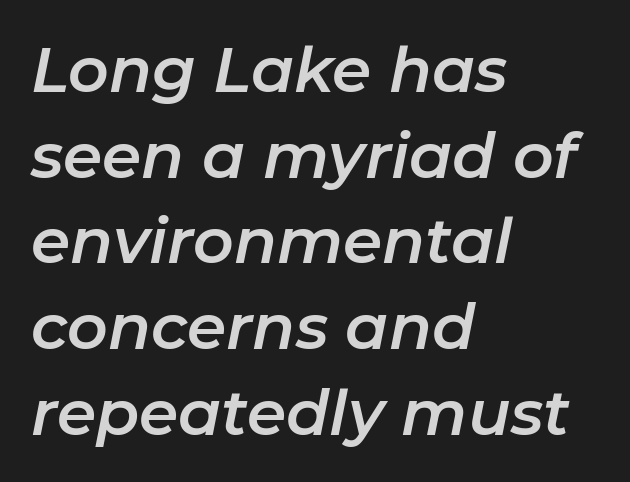
{"italic": "yes", "lean": "right", "slant_degrees": 11, "width": "normal", "stroke_contrast": "low", "x_height": "medium", "monospaced": "no", "underline": "no", "align": "left", "line_spacing": "normal", "line_spacing_ratio": 1.36, "letter_spacing": "normal", "letter_spacing_em": 0.0, "glyph_px": 63}
